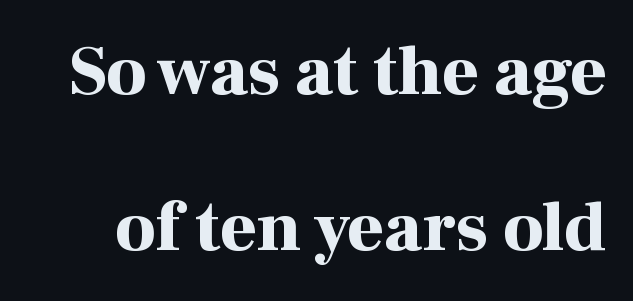
{"serif": "yes", "italic": "no", "bold": "yes", "weight": "bold", "width": "normal", "stroke_contrast": "high", "x_height": "medium", "monospaced": "no", "underline": "no", "line_spacing": "loose", "line_spacing_ratio": 2.2, "letter_spacing": "normal", "letter_spacing_em": 0.0, "glyph_px": 71}
